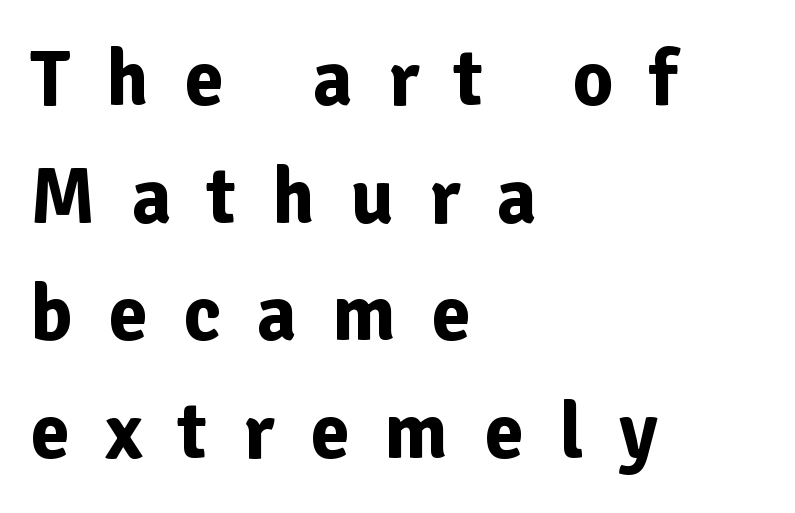
A full-strength bold gives these letters their thick strokes. This sample has the flowing, uneven cadence of proportional lettering. This sample is left-justified, so line endings fall wherever the words run out. Serifs: no, the terminals of the letterforms are clean. The letterforms stand isolated, each surrounded by extra space. This is roman type, the default non-slanted kind.
